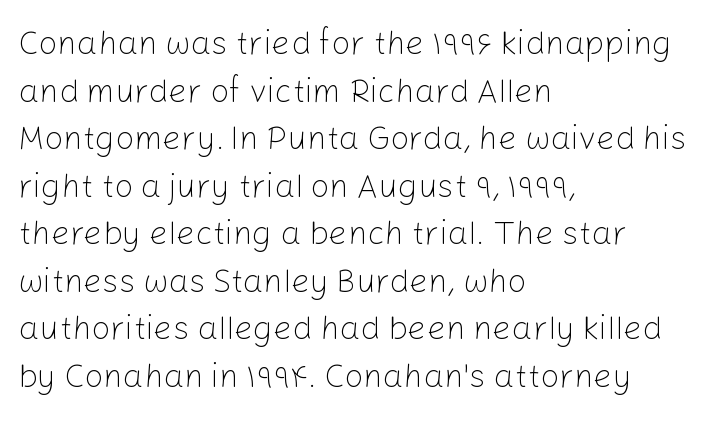
Q: Is the text bold? A: No.
Q: Is the text italic (slanted)? A: No, it is upright.
Q: Is the typeface a serif or a sans-serif typeface? A: Sans-serif.
Q: Is the text underlined? A: No.
Q: How is the paragraph aligned? A: Left-aligned.
Q: Is the spacing between letters normal or unusually wide? A: Normal.
Q: Is the spacing between lines tight, normal or loose? A: Normal.
Q: Width (condensed, normal, or wide)? A: Normal.
Q: Stroke contrast? A: Low.
Q: x-height? A: Medium.
Q: Monospaced? A: No.
